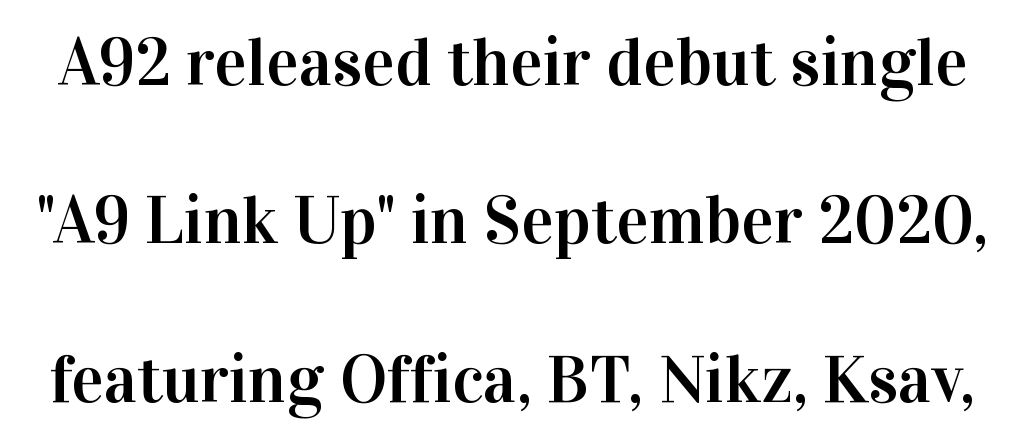
{"serif": "yes", "italic": "no", "width": "normal", "stroke_contrast": "high", "x_height": "medium", "monospaced": "no", "underline": "no", "line_spacing": "loose", "line_spacing_ratio": 2.33, "letter_spacing": "normal", "letter_spacing_em": 0.0, "glyph_px": 68}
